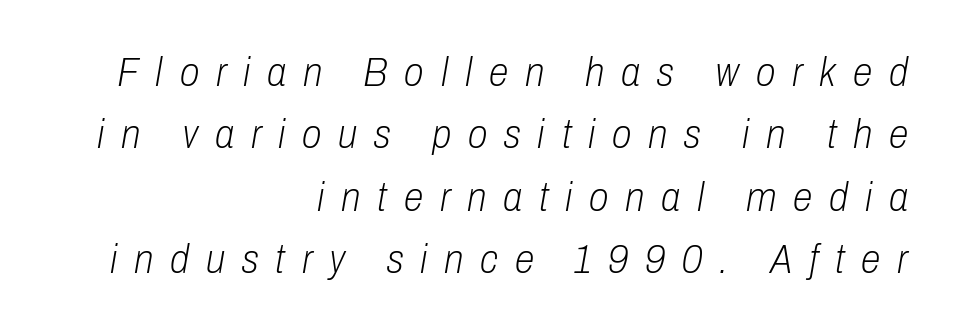
Q: Is the text bold? A: No.
Q: Is the text italic (slanted)? A: Yes, it leans right by about 10 degrees.
Q: Is the text underlined? A: No.
Q: How is the paragraph aligned? A: Right-aligned.
Q: Is the spacing between letters normal or unusually wide? A: Unusually wide.
Q: Is the spacing between lines tight, normal or loose? A: Normal.
Q: Width (condensed, normal, or wide)? A: Condensed.
Q: Stroke contrast? A: Low.
Q: x-height? A: Medium.
Q: Monospaced? A: No.
